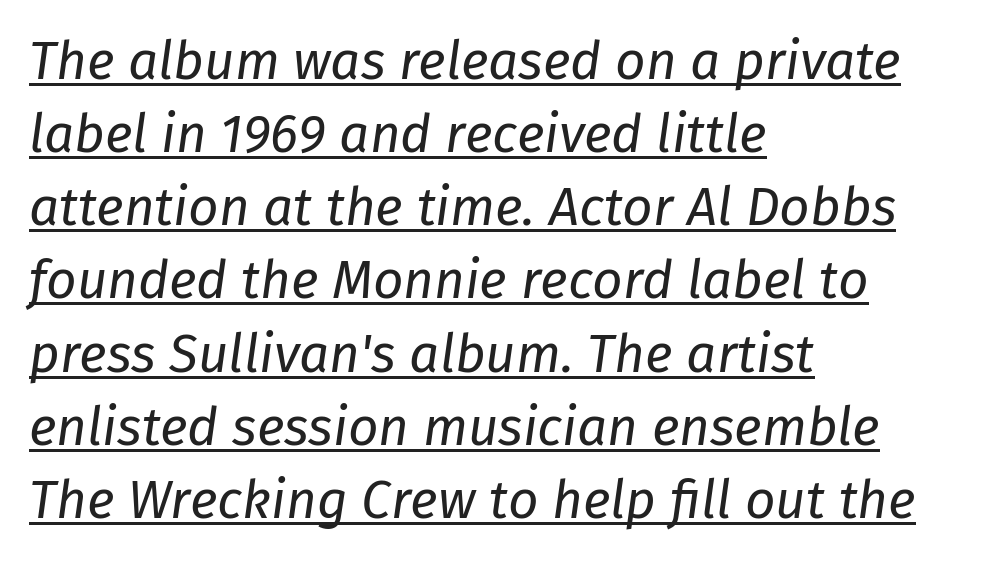
The image shows 53 px regular-weight type, italic (leaning right); set left-aligned, normal line spacing (1.38x), normal letter spacing, underlined; low stroke contrast and a medium x-height.
